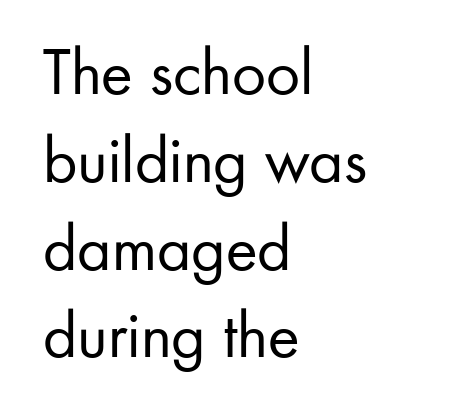
The image shows 67 px regular-weight sans-serif type, upright; set left-aligned, normal line spacing (1.31x), normal letter spacing, not underlined; low stroke contrast and a small x-height.
